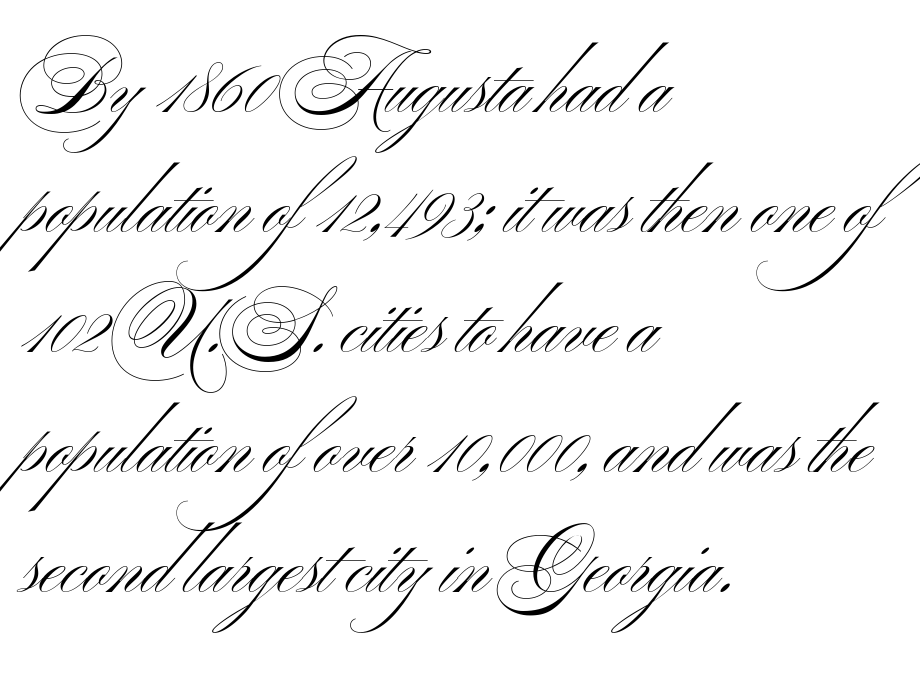
The image shows 77 px light, wide sans-serif type; set left-aligned, normal line spacing (1.56x), normal letter spacing, not underlined; medium stroke contrast and a small x-height.
